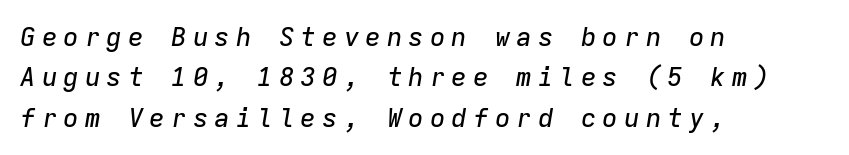
Q: Is the text italic (slanted)? A: Yes, it leans right by about 9 degrees.
Q: Is the text underlined? A: No.
Q: How is the paragraph aligned? A: Left-aligned.
Q: Is the spacing between letters normal or unusually wide? A: Unusually wide.
Q: Is the spacing between lines tight, normal or loose? A: Normal.
